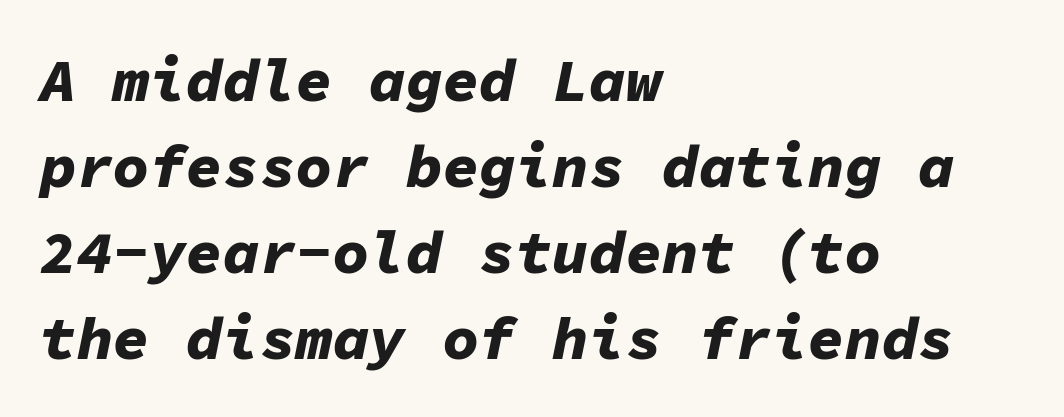
{"italic": "yes", "lean": "right", "slant_degrees": 11, "bold": "yes", "weight": "bold", "width": "normal", "stroke_contrast": "low", "x_height": "medium", "monospaced": "yes", "underline": "no", "align": "left", "line_spacing": "normal", "line_spacing_ratio": 1.41, "letter_spacing": "normal", "letter_spacing_em": 0.0, "glyph_px": 61}
